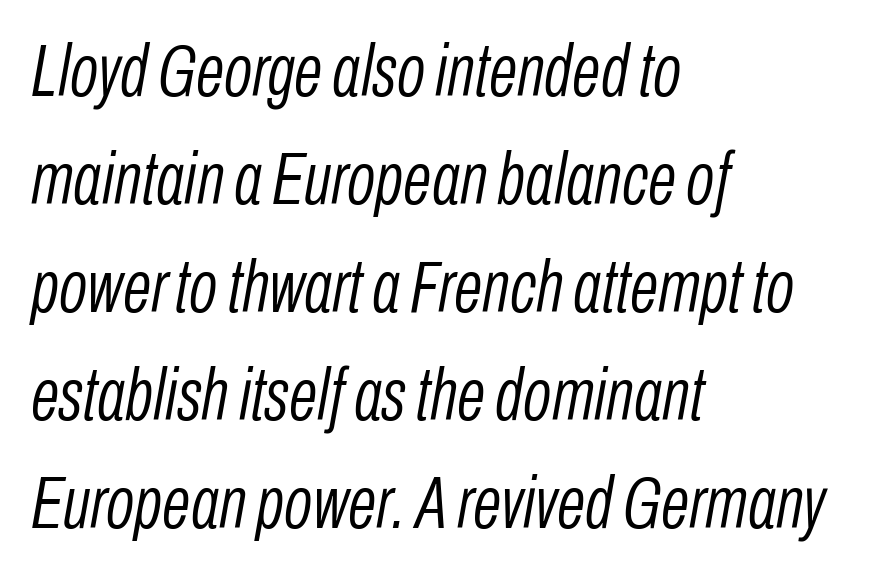
{"italic": "yes", "lean": "right", "slant_degrees": 10, "bold": "no", "weight": "light", "width": "condensed", "stroke_contrast": "low", "x_height": "medium", "monospaced": "no", "underline": "no", "align": "left", "line_spacing": "normal", "line_spacing_ratio": 1.46, "letter_spacing": "normal", "letter_spacing_em": 0.0, "glyph_px": 74}
